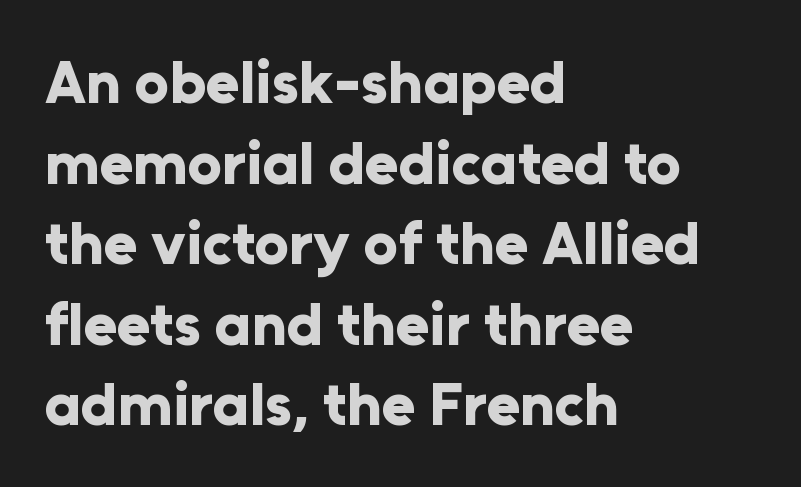
Q: Is the text bold? A: Yes.
Q: Is the text italic (slanted)? A: No, it is upright.
Q: Is the typeface a serif or a sans-serif typeface? A: Sans-serif.
Q: Is the text underlined? A: No.
Q: How is the paragraph aligned? A: Left-aligned.
Q: Is the spacing between letters normal or unusually wide? A: Normal.
Q: Is the spacing between lines tight, normal or loose? A: Normal.
Q: Width (condensed, normal, or wide)? A: Normal.
Q: Stroke contrast? A: Low.
Q: x-height? A: Medium.
Q: Monospaced? A: No.
